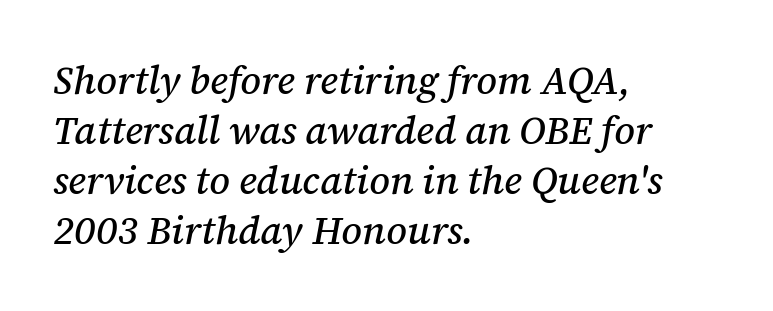
The rendering uses natural spacing where letterforms have individual widths. In terms of letterspacing, this is plain default setting. Beneath every word, the page is bare. If you measured baseline to baseline, you'd find a middling distance.
